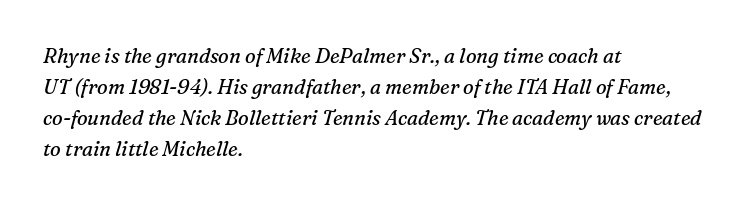
The image shows 20 px text type, italic (leaning right); set left-aligned, normal line spacing (1.55x), normal letter spacing, not underlined.
